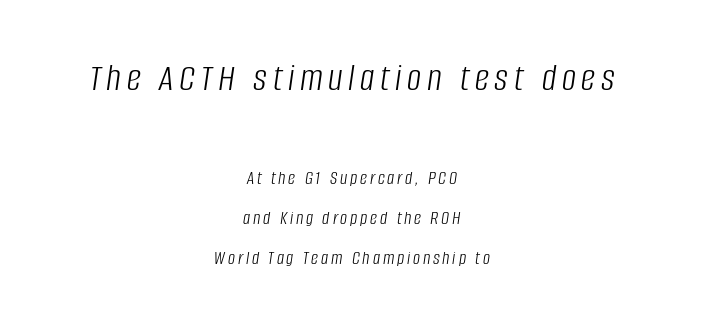
In this sample the first text group is rendered at the bigger scale. The letters advance in unequal steps, a hallmark of proportional type. Rendered with sloped, italic letterforms. The space between consecutive lines is lavish. In CSS terms this would be text-align: center. Rule under the text: the space is simply empty.
